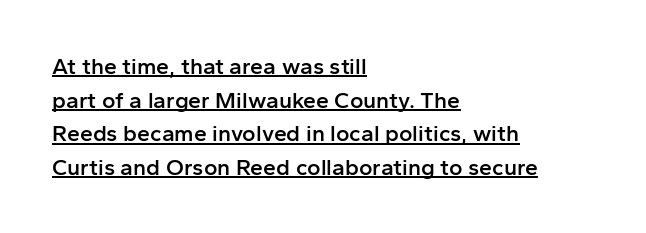
Q: Is the text bold? A: Semi-bold.
Q: Is the text italic (slanted)? A: No, it is upright.
Q: Is the text underlined? A: Yes.
Q: How is the paragraph aligned? A: Left-aligned.
Q: Is the spacing between letters normal or unusually wide? A: Normal.
Q: Is the spacing between lines tight, normal or loose? A: Normal.
